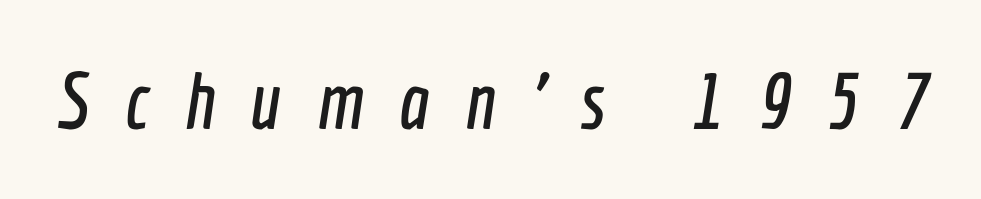
Nobody drew a line under any word here. Between one letter and the next there's a generous, obvious gap. Serifs: no, the terminals of the letterforms are clean. Each letter keeps its own natural width here, so spacing adapts to shape.
